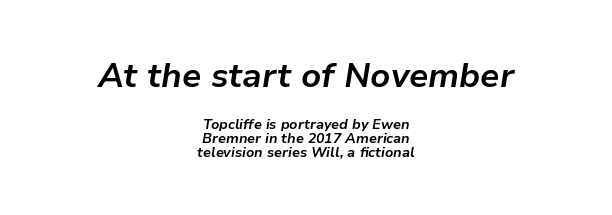
The image shows 34 px bold type, italic (leaning right); set centered, tight line spacing (1.02x), normal letter spacing, not underlined; the first (top) block is 2.43x larger; low stroke contrast and a medium x-height.
